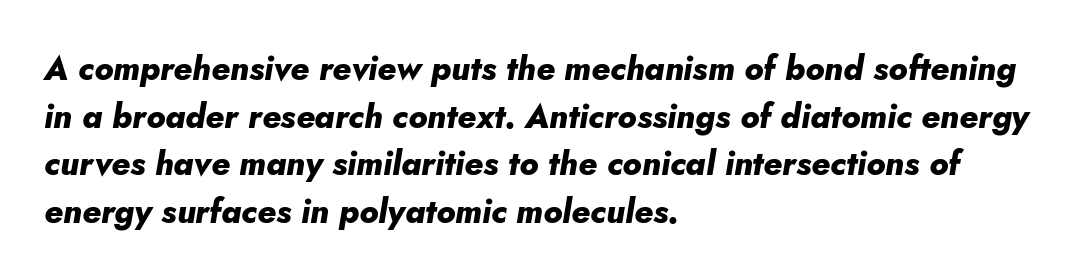
Q: Is the text bold? A: Yes.
Q: Is the text italic (slanted)? A: Yes, it leans right by about 10 degrees.
Q: Is the text underlined? A: No.
Q: How is the paragraph aligned? A: Left-aligned.
Q: Is the spacing between letters normal or unusually wide? A: Normal.
Q: Is the spacing between lines tight, normal or loose? A: Normal.
Q: Width (condensed, normal, or wide)? A: Normal.
Q: Stroke contrast? A: Low.
Q: x-height? A: Small.
Q: Monospaced? A: No.
